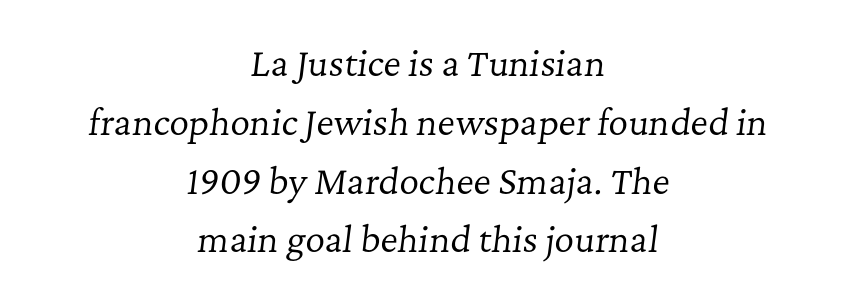
The image shows 34 px regular-weight serif type, italic (leaning right); set centered, line spacing 1.73x, normal letter spacing, not underlined; low stroke contrast and a medium x-height.
